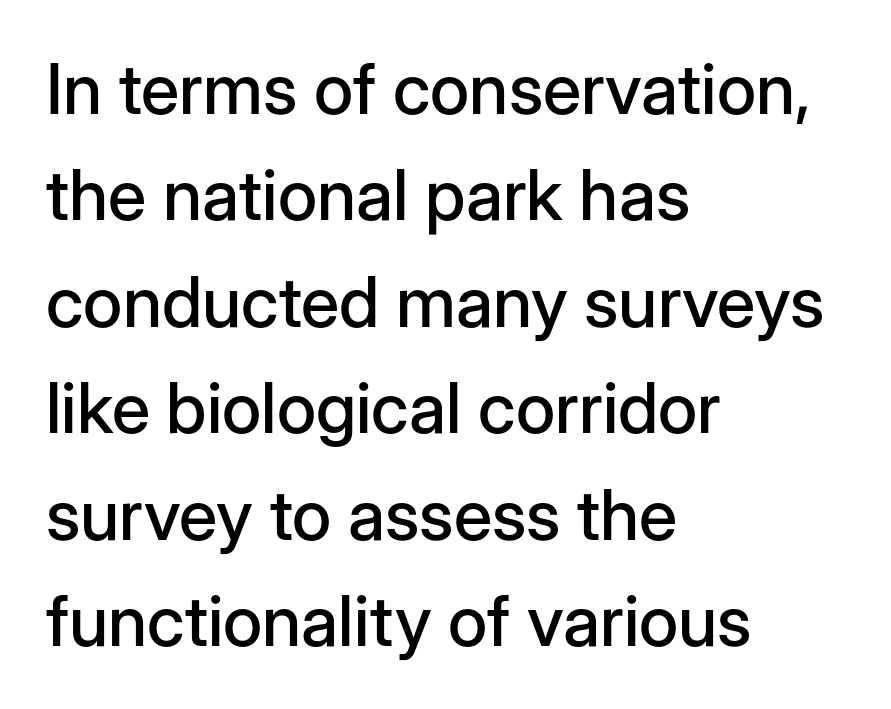
Q: Is the text italic (slanted)? A: No, it is upright.
Q: Is the typeface a serif or a sans-serif typeface? A: Sans-serif.
Q: Is the text underlined? A: No.
Q: How is the paragraph aligned? A: Left-aligned.
Q: Is the spacing between letters normal or unusually wide? A: Normal.
Q: Is the spacing between lines tight, normal or loose? A: Normal.
Q: Width (condensed, normal, or wide)? A: Normal.
Q: Stroke contrast? A: Low.
Q: x-height? A: Medium.
Q: Monospaced? A: No.
